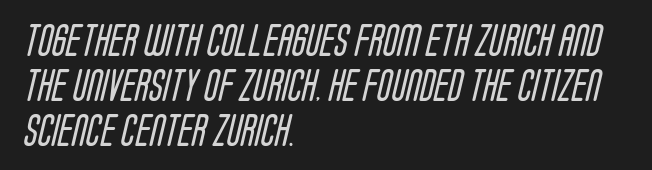
Observe the ordinary spacing: letters are neighbours, not strangers. A light-to-regular cut is what we see here. A classic flush-left, rag-right setting is used for this passage. Proportional: the letters do not fall into vertical columns. I'd call this a sans setting — the letters go barefoot.
